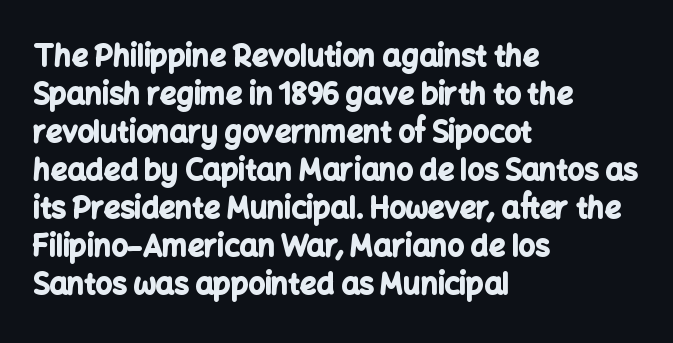
Alignment: flush left. Does extra space separate the letters? No, they use regular spacing. Varying glyph widths throughout — classic text-font behaviour. One glance says typical: line gaps are just what's usual. Descender tails drop into unmarked territory. It's the straight-up-and-down kind of type.
